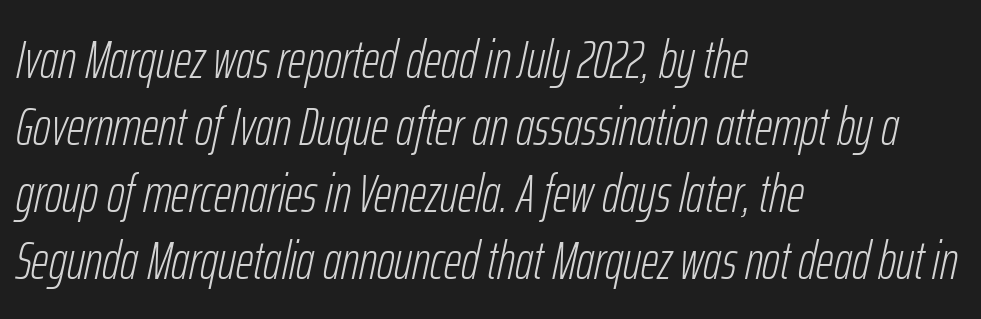
Students, note that the glyphs here touch the page at normal intervals. The lines are quadded left. The words here are not underlined. Is the type slanted? Yes — the strokes lean at a clear angle. A typesetter would call this proportional, since set widths differ per character.
